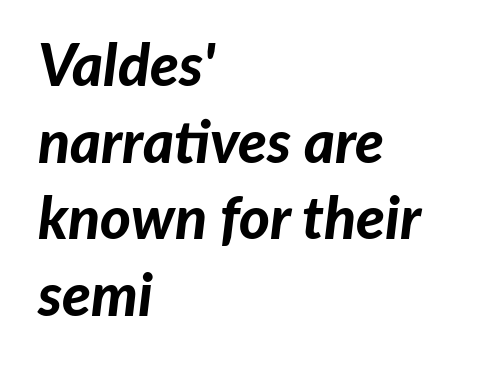
Every character sits at an angle, as italics do. The block of text has a typical density, with ordinary space between rows. Caption: multi-line text, flush left, ragged right. Compared with an ordinary text face, these strokes are far heavier — a full bold. Just letters on the line, the space beneath them empty. The letters sit at their default tracking, neither squeezed nor spread.
